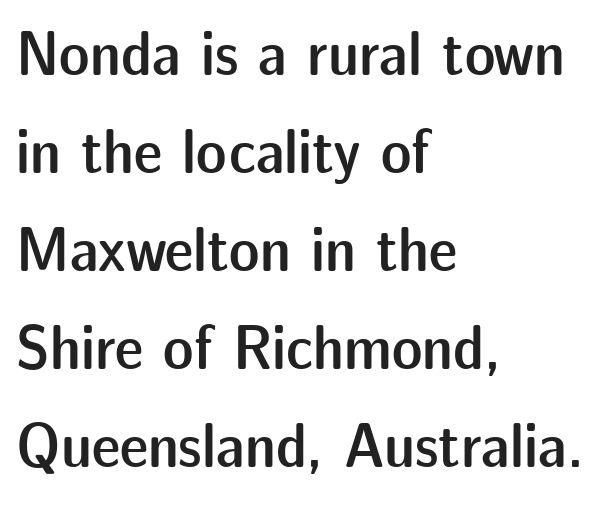
The image shows 64 px semibold sans-serif type, upright; set left-aligned, normal line spacing (1.53x), normal letter spacing, not underlined; low stroke contrast and a medium x-height.
